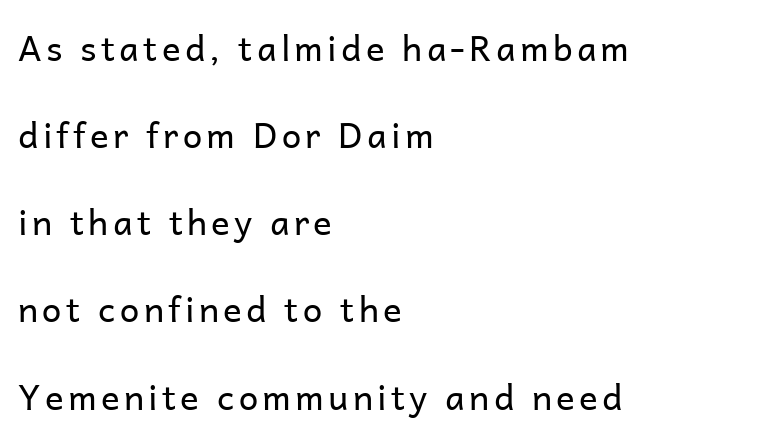
{"serif": "no", "italic": "no", "bold": "no", "weight": "regular", "width": "normal", "stroke_contrast": "low", "x_height": "medium", "monospaced": "no", "underline": "no", "align": "left", "line_spacing": "loose", "line_spacing_ratio": 2.49, "glyph_px": 35}
